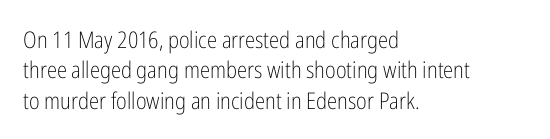
The space directly below the letters is spotless. Caption: standard tracking, unaltered. Vertically, the passage feels balanced, rows spaced as you'd expect. Does the lettering tilt? It doesn't — this is upright.
